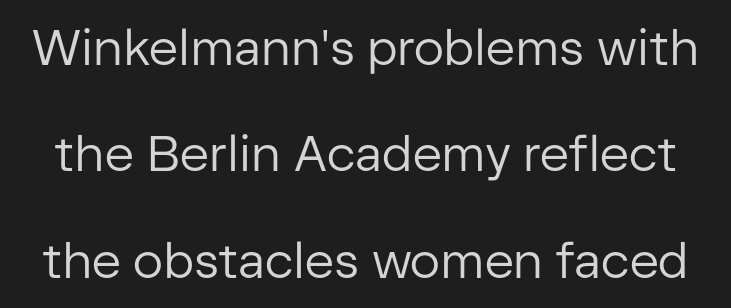
The image shows 50 px regular-weight sans-serif type, upright; set loose line spacing (2.13x), normal letter spacing, not underlined; low stroke contrast and a medium x-height.
